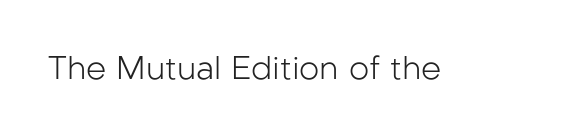
{"serif": "no", "italic": "no", "bold": "no", "weight": "light", "width": "normal", "stroke_contrast": "low", "x_height": "medium", "monospaced": "no", "underline": "no", "letter_spacing": "normal", "letter_spacing_em": 0.0, "glyph_px": 32}
